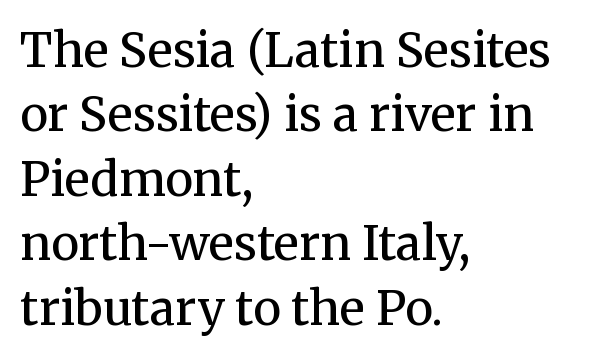
{"serif": "yes", "italic": "no", "bold": "no", "weight": "regular", "width": "normal", "stroke_contrast": "medium", "x_height": "medium", "monospaced": "no", "underline": "no", "align": "left", "line_spacing": "normal", "line_spacing_ratio": 1.37, "letter_spacing": "normal", "letter_spacing_em": 0.0, "glyph_px": 47}
